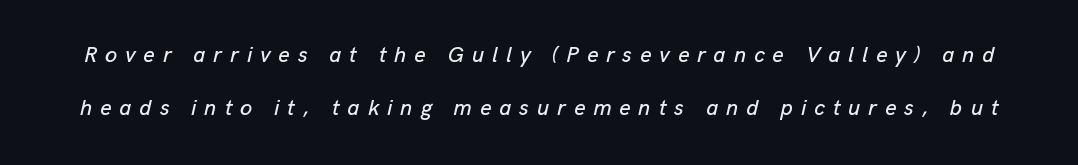
Q: Is the text italic (slanted)? A: Yes, it leans right by about 13 degrees.
Q: Is the text underlined? A: No.
Q: Is the spacing between letters normal or unusually wide? A: Unusually wide.
Q: Is the spacing between lines tight, normal or loose? A: Loose.
